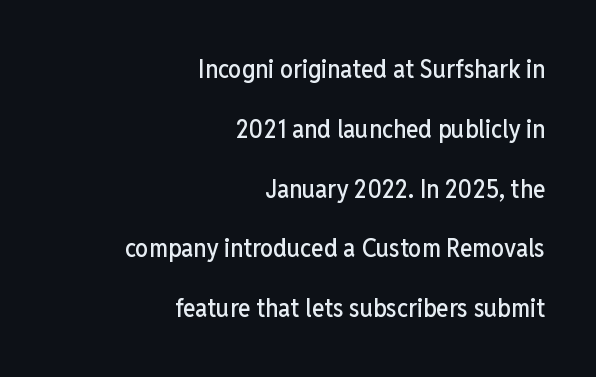
The image shows 26 px text type, upright; set right-aligned, loose line spacing (2.3x), normal letter spacing, not underlined.
